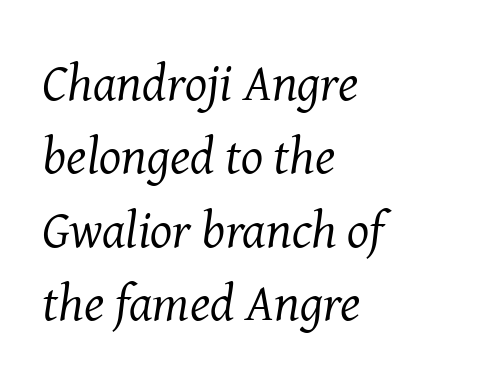
The image shows 52 px regular-weight serif type, italic (leaning right); set left-aligned, normal line spacing (1.41x), normal letter spacing, not underlined; medium stroke contrast and a medium x-height.
